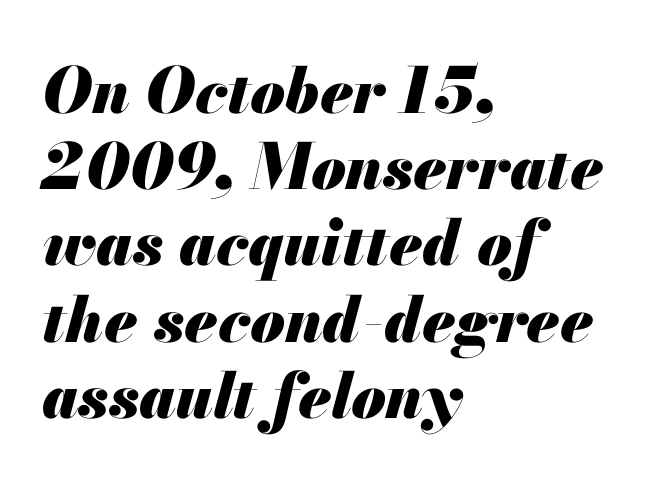
When letters slant like this, we call the style italic. This sample has the flowing, uneven cadence of proportional lettering. A typesetter would call this zero additional tracking. The face used here has the dense, thick strokes of a bold. The foot of each line stays bare and open.
